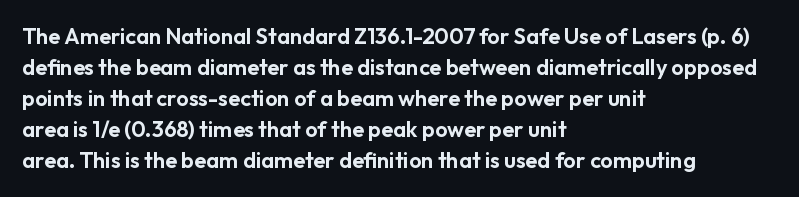
{"italic": "no", "underline": "no", "align": "left", "line_spacing": "normal", "line_spacing_ratio": 1.41, "letter_spacing": "normal", "letter_spacing_em": 0.0, "glyph_px": 22}
